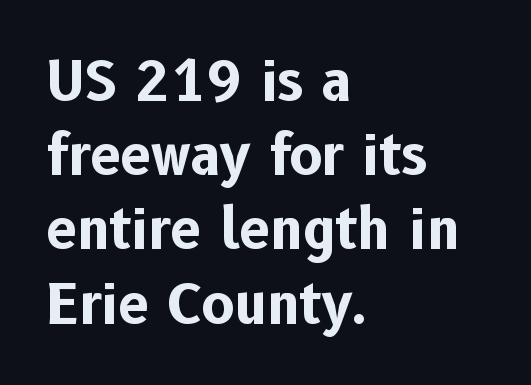
Q: Is the text bold? A: Yes.
Q: Is the text italic (slanted)? A: No, it is upright.
Q: Is the typeface a serif or a sans-serif typeface? A: Sans-serif.
Q: Is the text underlined? A: No.
Q: How is the paragraph aligned? A: Left-aligned.
Q: Is the spacing between letters normal or unusually wide? A: Normal.
Q: Is the spacing between lines tight, normal or loose? A: Normal.
Q: Width (condensed, normal, or wide)? A: Normal.
Q: Stroke contrast? A: Low.
Q: x-height? A: Medium.
Q: Monospaced? A: No.
